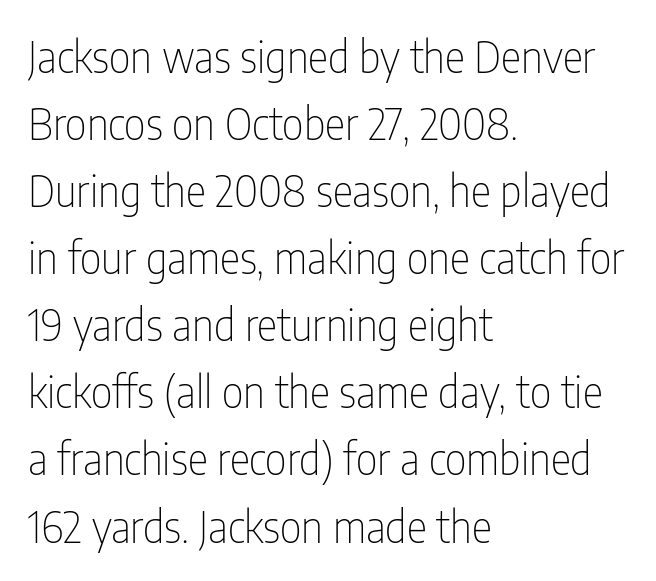
The image shows 43 px thin, condensed sans-serif type, upright; set left-aligned, normal line spacing (1.56x), normal letter spacing, not underlined; low stroke contrast and a medium x-height.
